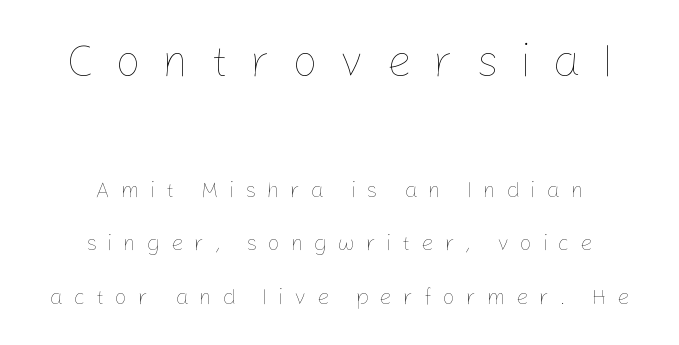
{"italic": "no", "bold": "no", "weight": "thin", "width": "normal", "stroke_contrast": "low", "x_height": "medium", "monospaced": "no", "underline": "no", "align": "center", "line_spacing": "loose", "line_spacing_ratio": 2.44, "letter_spacing": "wide", "letter_spacing_em": 0.48, "larger_block": "first", "size_ratio": 2.05, "glyph_px": 45}
